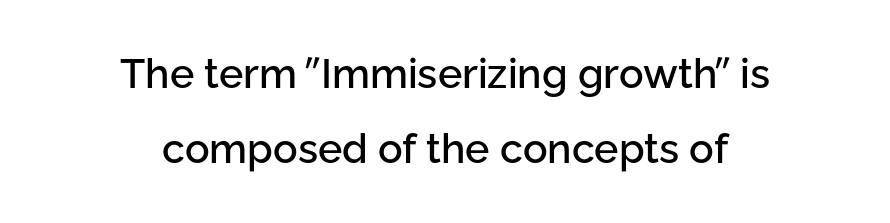
Ascenders rise straight up at ninety degrees. Typographically, this falls in the sans-serif category. Rule under the text: the space is simply empty. Teacher's note: observe the equal gaps on both sides — that is centered alignment. Observe the ordinary spacing: letters are neighbours, not strangers. Each letter keeps its own natural width here, so spacing adapts to shape.
